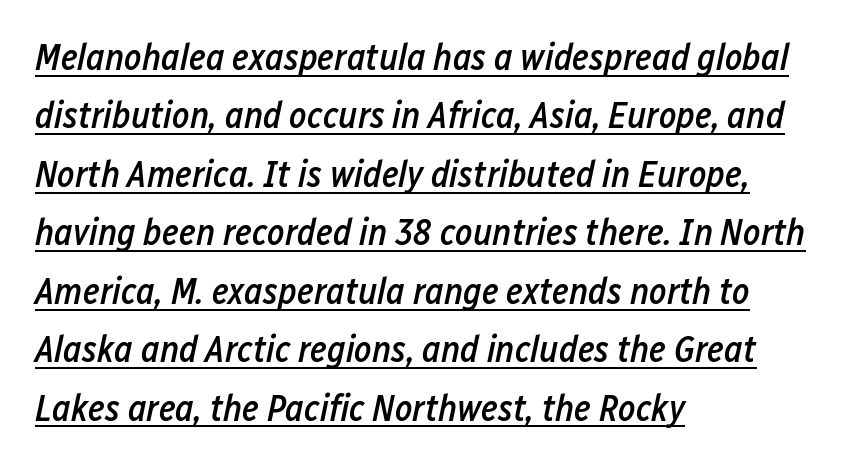
The image shows 37 px semibold, condensed type, italic (leaning right); set left-aligned, normal line spacing (1.58x), normal letter spacing, underlined; low stroke contrast and a medium x-height.
